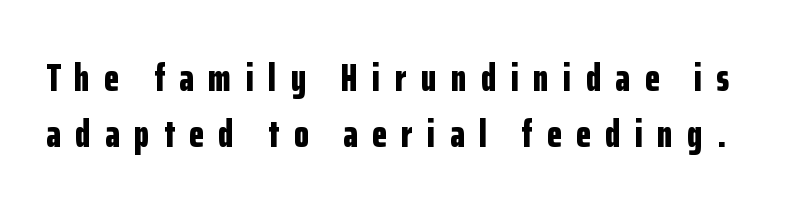
Every letter is thick-stroked: bold, no question. Note: no serifs on the glyphs. Check under the words: just untouched page. The tracking reads as deliberately expanded to a designer's eye. The face used here is proportionally spaced, like ordinary book or web type.
